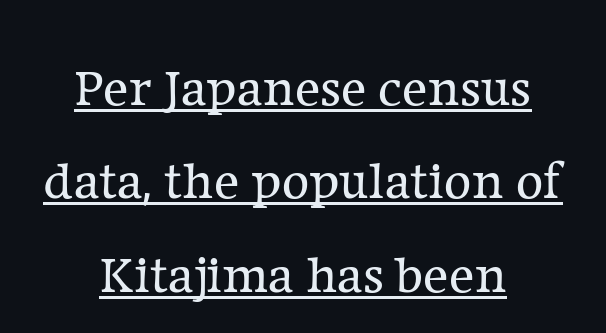
A continuous stroke trails under the words, as in a hyperlink. Does extra space separate the letters? No, they use regular spacing. The type sits square on the baseline with zero lean. Note the varied advance widths — an 'i' is clearly narrower than an 'm'. This rendering uses center alignment, leaving both contours irregular but symmetric.
